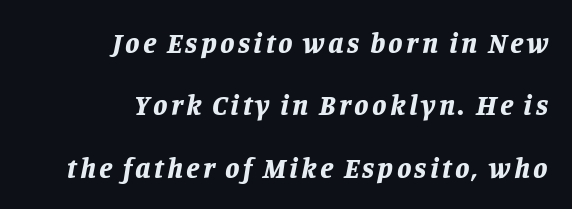
The image shows 29 px bold type, italic (leaning right); set right-aligned, loose line spacing (2.15x), not underlined; low stroke contrast and a large x-height.
